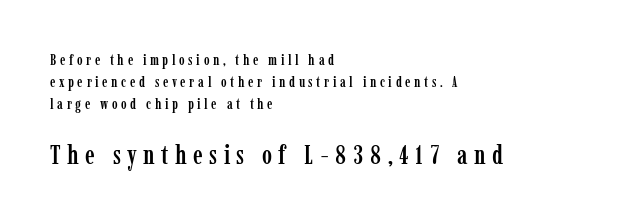
The image shows 27 px text type, upright; set left-aligned, normal line spacing (1.48x), unusually wide letter spacing (+0.24 em), not underlined; the second (bottom) block is 1.8x larger.
